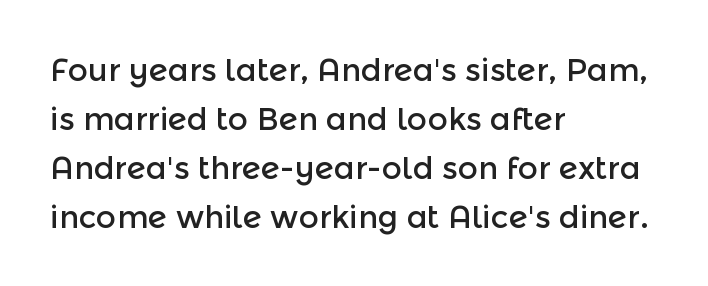
The image shows 31 px sans-serif type, upright; set left-aligned, normal line spacing (1.58x), normal letter spacing, not underlined; a medium x-height.
